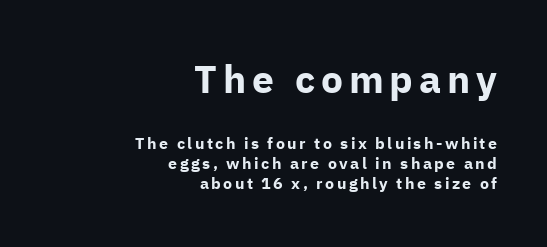
The image shows 39 px bold sans-serif type, upright; set right-aligned, normal line spacing (1.27x), not underlined; the first (top) block is 2.44x larger; low stroke contrast and a medium x-height.
